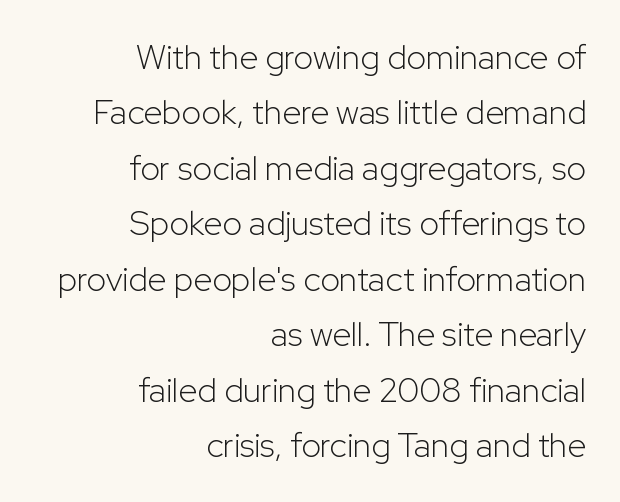
Classification — sans serif. The passage shown is not underscored anywhere. The passage is arranged like a letterhead date or caption credit — flush right. Characters remain perfectly vertical along every line.
